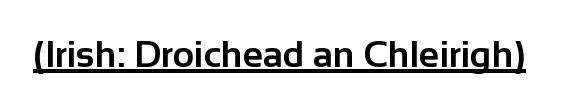
Q: Is the text bold? A: Yes.
Q: Is the text italic (slanted)? A: No, it is upright.
Q: Is the typeface a serif or a sans-serif typeface? A: Sans-serif.
Q: Is the text underlined? A: Yes.
Q: Is the spacing between letters normal or unusually wide? A: Normal.
Q: Width (condensed, normal, or wide)? A: Normal.
Q: Stroke contrast? A: Low.
Q: x-height? A: Medium.
Q: Monospaced? A: No.
